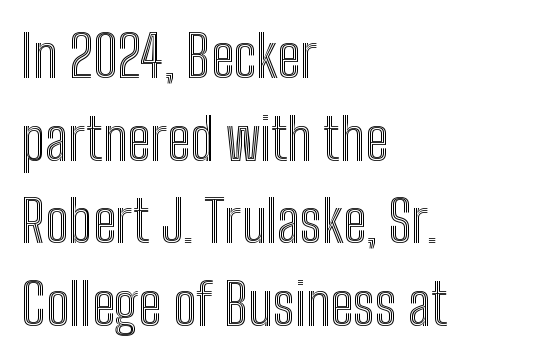
Q: Is the text italic (slanted)? A: No, it is upright.
Q: Is the text underlined? A: No.
Q: How is the paragraph aligned? A: Left-aligned.
Q: Is the spacing between letters normal or unusually wide? A: Normal.
Q: Is the spacing between lines tight, normal or loose? A: Normal.
Q: Width (condensed, normal, or wide)? A: Condensed.
Q: x-height? A: Medium.
Q: Monospaced? A: No.
